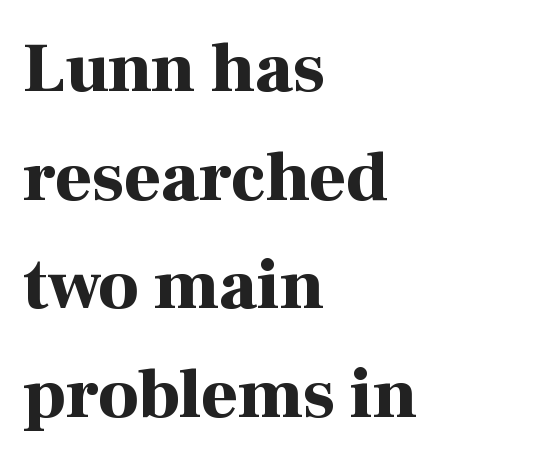
Style check: upright. Line beginnings align vertically; line endings do not. Examine the stroke ends and you'll spot serifs. Only glyphs here, with clear space below each row. The passage shown is emphatically bold.
